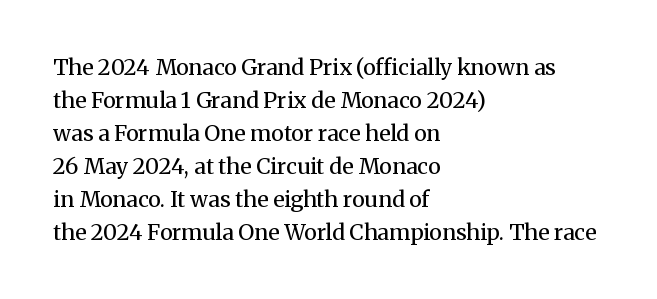
In terms of leading, this rendering sits right in the middle. Quick note: not italic, upright. Stems here are at most as thick as an everyday book face. Letter spacing: default.
